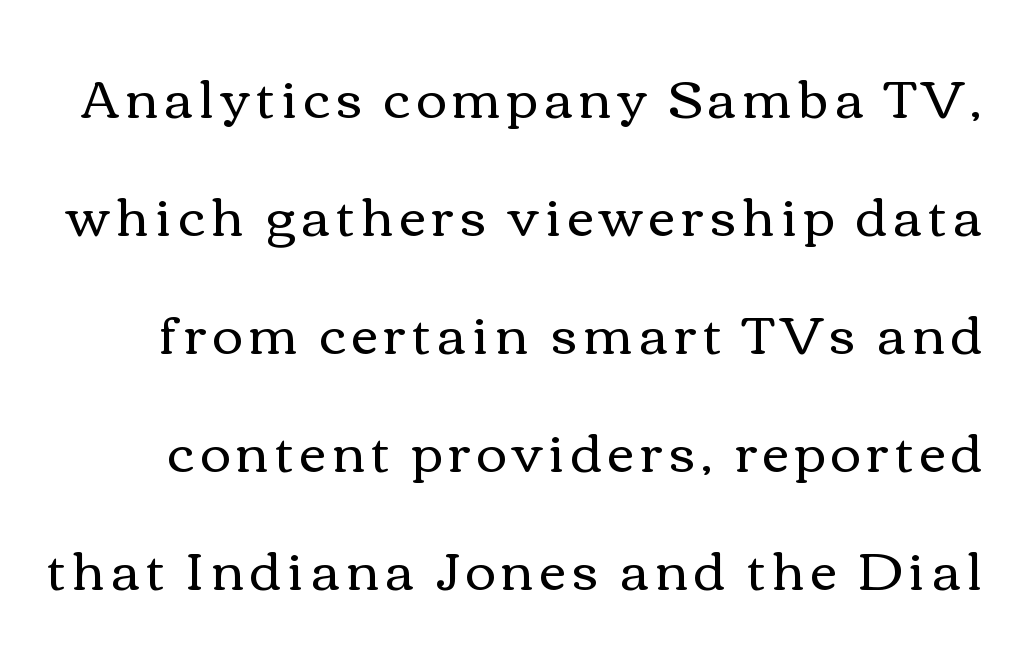
Q: Is the text bold? A: No.
Q: Is the text italic (slanted)? A: No, it is upright.
Q: Is the text underlined? A: No.
Q: Is the spacing between lines tight, normal or loose? A: Loose.
Q: Width (condensed, normal, or wide)? A: Wide.
Q: x-height? A: Medium.
Q: Monospaced? A: No.
